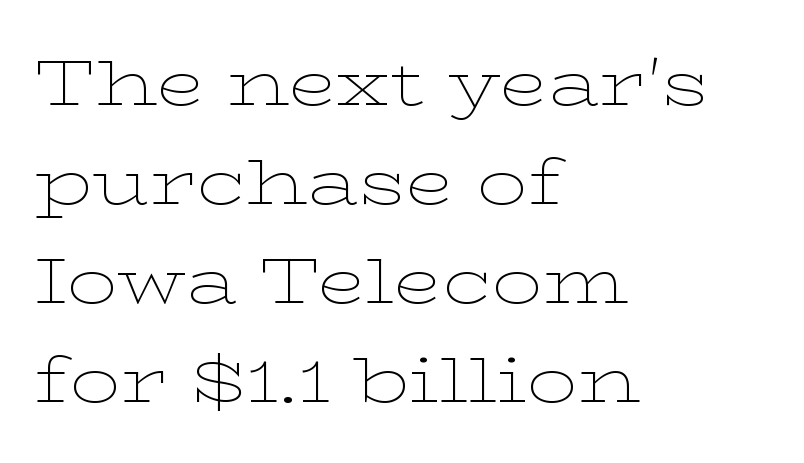
{"serif": "yes", "italic": "no", "bold": "no", "weight": "thin", "width": "wide", "stroke_contrast": "low", "x_height": "medium", "monospaced": "no", "underline": "no", "align": "left", "line_spacing": "normal", "line_spacing_ratio": 1.57, "letter_spacing": "normal", "letter_spacing_em": 0.0, "glyph_px": 63}
